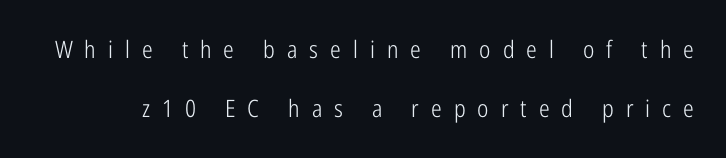
Q: Is the text bold? A: No.
Q: Is the text italic (slanted)? A: No, it is upright.
Q: Is the text underlined? A: No.
Q: Is the spacing between letters normal or unusually wide? A: Unusually wide.
Q: Is the spacing between lines tight, normal or loose? A: Loose.
